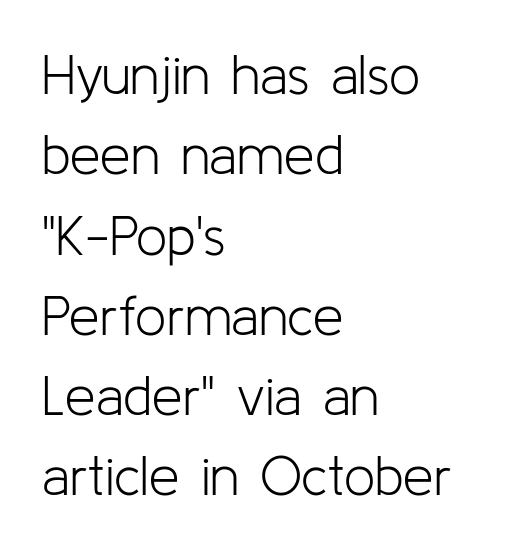
{"serif": "no", "italic": "no", "bold": "no", "weight": "light", "width": "normal", "stroke_contrast": "low", "x_height": "medium", "monospaced": "no", "underline": "no", "align": "left", "line_spacing": "normal", "line_spacing_ratio": 1.46, "letter_spacing": "normal", "letter_spacing_em": 0.0, "glyph_px": 55}
